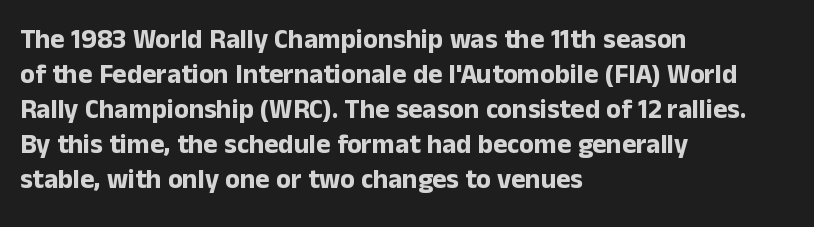
The image shows 27 px bold type, upright; set left-aligned, normal line spacing (1.3x), normal letter spacing, not underlined.
